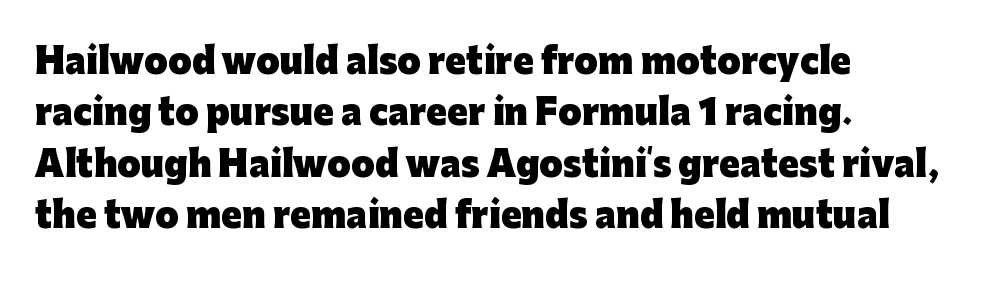
What's the leading like? Ordinary, nothing unusual. Does the copy run flush right? No — it runs flush left. Characters follow at the spacing the type designer built in. Strokes here are thick enough to call this a true bold. Observe the absence of serifs on each vertical stroke in this sample. Nope, not italic — everything's standing straight.
